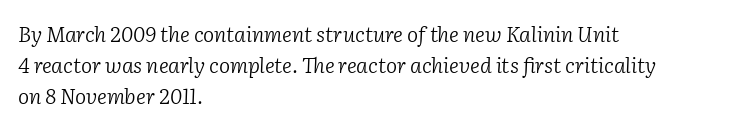
Q: Is the text bold? A: No.
Q: Is the text italic (slanted)? A: Yes, it leans right by about 2 degrees.
Q: Is the text underlined? A: No.
Q: How is the paragraph aligned? A: Left-aligned.
Q: Is the spacing between letters normal or unusually wide? A: Normal.
Q: Is the spacing between lines tight, normal or loose? A: Normal.
